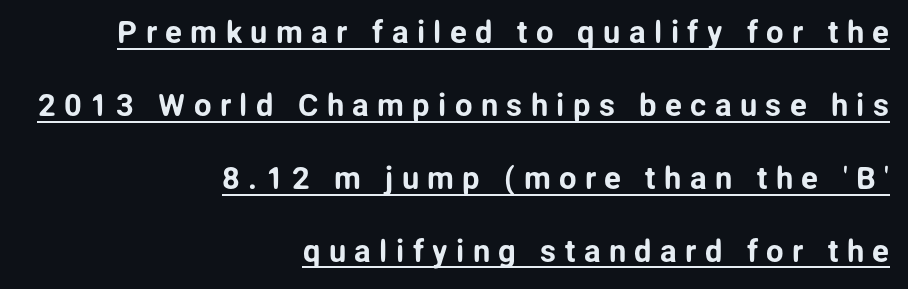
Q: Is the text italic (slanted)? A: No, it is upright.
Q: Is the typeface a serif or a sans-serif typeface? A: Sans-serif.
Q: Is the text underlined? A: Yes.
Q: How is the paragraph aligned? A: Right-aligned.
Q: Is the spacing between letters normal or unusually wide? A: Unusually wide.
Q: Is the spacing between lines tight, normal or loose? A: Loose.
Q: Width (condensed, normal, or wide)? A: Normal.
Q: Stroke contrast? A: Low.
Q: x-height? A: Medium.
Q: Monospaced? A: No.
